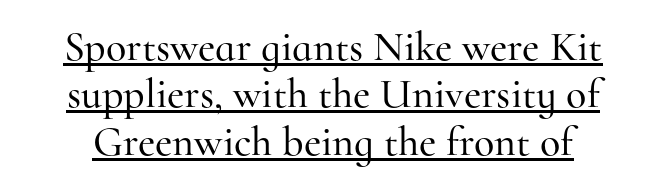
Characters follow at the spacing the type designer built in. The letters advance in unequal steps, a hallmark of proportional type. Beneath each row of characters lies a ruled line. The vertical gap from one line to the next is small.
